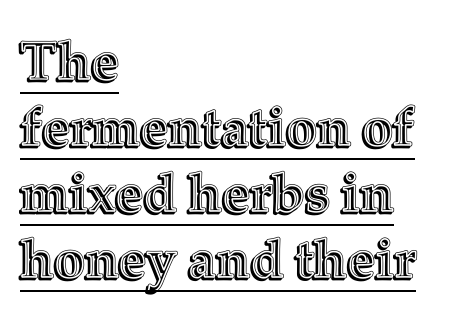
The image shows 54 px text type, upright; set left-aligned, line spacing 1.22x, normal letter spacing, underlined; a medium x-height.
